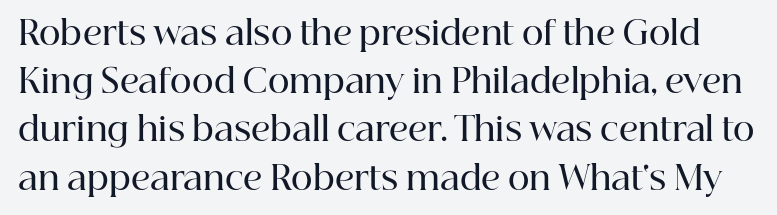
Q: Is the text bold? A: Semi-bold.
Q: Is the text italic (slanted)? A: No, it is upright.
Q: Is the typeface a serif or a sans-serif typeface? A: Serif.
Q: Is the text underlined? A: No.
Q: Is the spacing between letters normal or unusually wide? A: Normal.
Q: Is the spacing between lines tight, normal or loose? A: Normal.
Q: Width (condensed, normal, or wide)? A: Normal.
Q: Stroke contrast? A: High.
Q: x-height? A: Medium.
Q: Monospaced? A: No.
